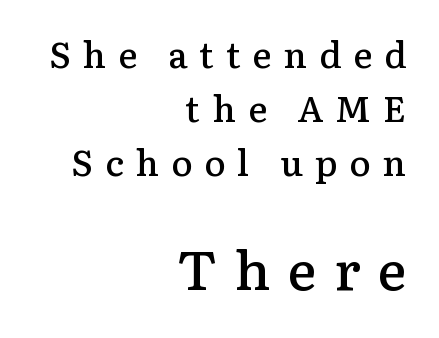
Weight check: semibold — heavier than regular, not quite bold. Glance below the letters and you will spot only blank space. Letter spacing: wide. Examine the stroke ends and you'll spot serifs. These lines are rendered in a variable-pitch font. Horizontal alignment here is rightward, an uncommon choice for prose.
